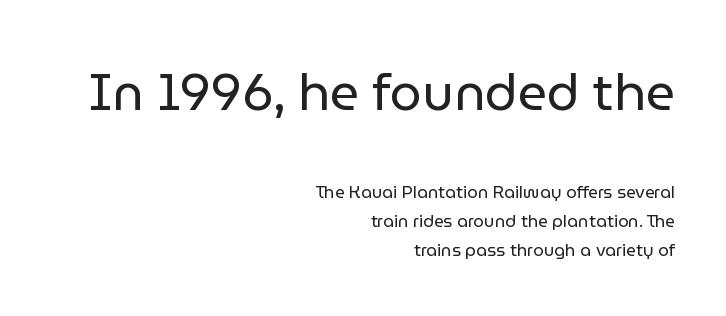
{"serif": "no", "italic": "no", "bold": "no", "weight": "regular", "width": "normal", "stroke_contrast": "low", "x_height": "medium", "monospaced": "no", "underline": "no", "align": "right", "line_spacing": "normal", "line_spacing_ratio": 1.7, "letter_spacing": "normal", "letter_spacing_em": 0.0, "larger_block": "first", "size_ratio": 3.0, "glyph_px": 51}
